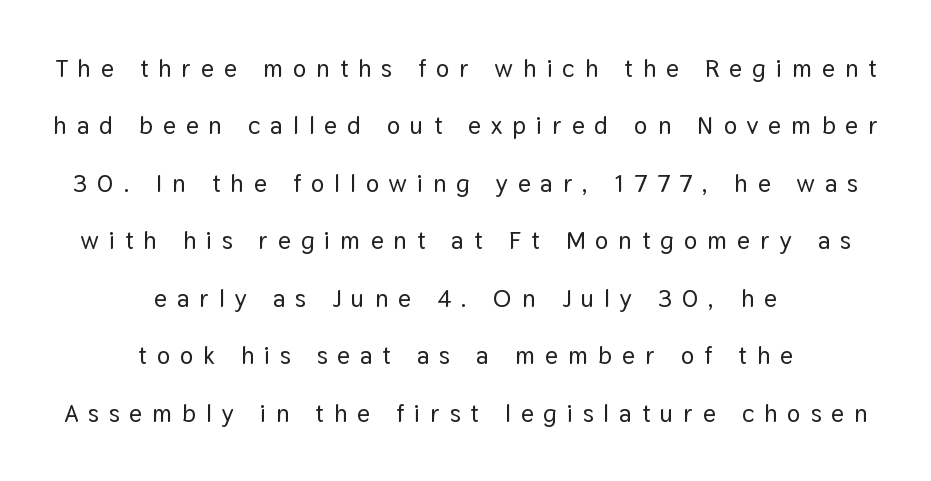
The line-height multiplier appears high, well above default. Check the space under the baseline: it is left empty. The gaps between neighbouring characters are conspicuously large. The font's upright variant was chosen for this text.
